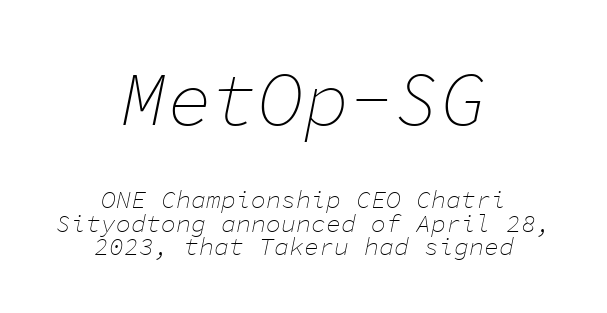
{"italic": "yes", "lean": "right", "slant_degrees": 11, "bold": "no", "weight": "thin", "width": "normal", "stroke_contrast": "low", "x_height": "medium", "monospaced": "yes", "underline": "no", "align": "center", "line_spacing": "tight", "line_spacing_ratio": 0.95, "letter_spacing": "normal", "letter_spacing_em": 0.0, "larger_block": "first", "size_ratio": 3.04, "glyph_px": 76}
